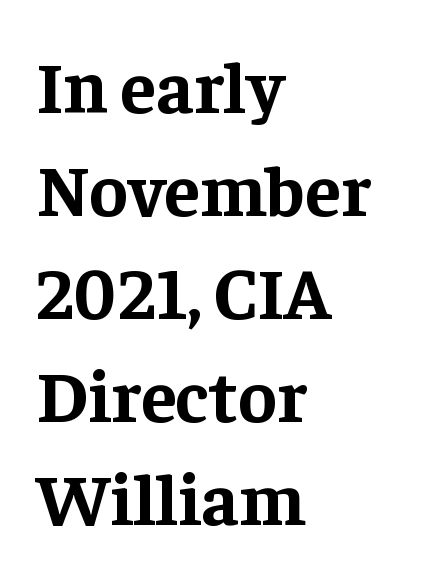
{"serif": "yes", "italic": "no", "bold": "yes", "weight": "bold", "width": "normal", "stroke_contrast": "low", "x_height": "medium", "monospaced": "no", "underline": "no", "align": "left", "line_spacing": "normal", "line_spacing_ratio": 1.41, "letter_spacing": "normal", "letter_spacing_em": 0.0, "glyph_px": 73}
